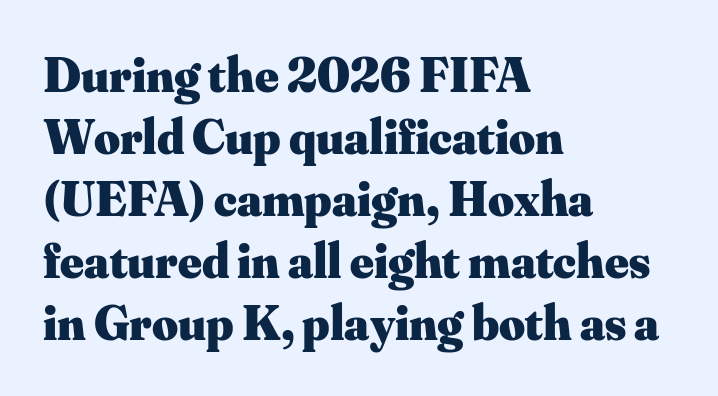
Q: Is the text bold? A: Yes.
Q: Is the text italic (slanted)? A: No, it is upright.
Q: Is the typeface a serif or a sans-serif typeface? A: Serif.
Q: Is the text underlined? A: No.
Q: How is the paragraph aligned? A: Left-aligned.
Q: Is the spacing between letters normal or unusually wide? A: Normal.
Q: Width (condensed, normal, or wide)? A: Normal.
Q: Stroke contrast? A: Medium.
Q: x-height? A: Small.
Q: Monospaced? A: No.
